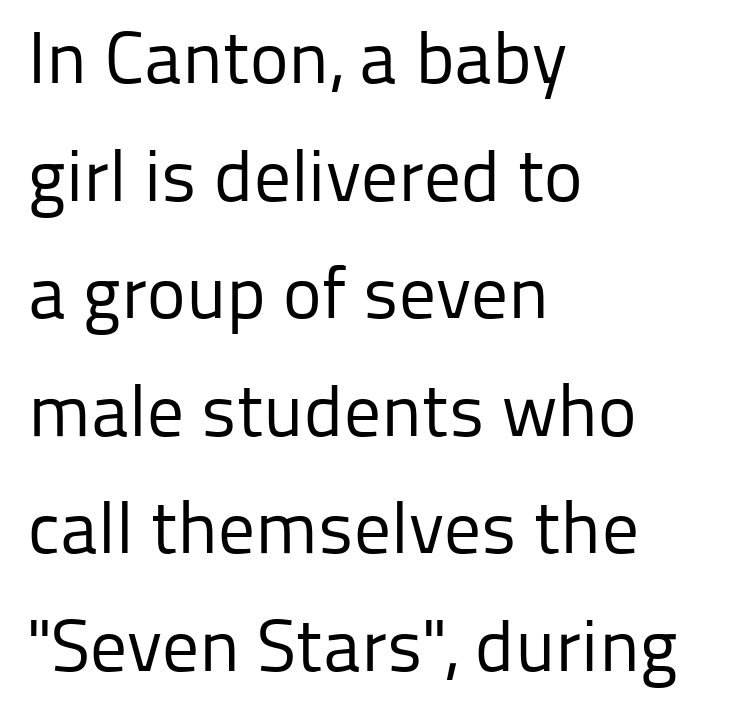
The type family on display is of the sans-serif kind. The letterforms sit at book weight or below. The block of text has a typical density, with ordinary space between rows. Words appear dense and cohesive because spacing is normal.
